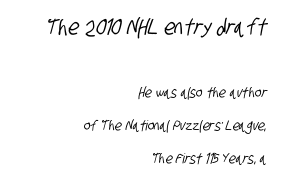
Q: Is the text underlined? A: No.
Q: How is the paragraph aligned? A: Right-aligned.
Q: Is the spacing between letters normal or unusually wide? A: Normal.
Q: Is the spacing between lines tight, normal or loose? A: Loose.
Q: Which block of text is set in a larger size, the first (top) or the second (bottom)? A: The first (top) one.
